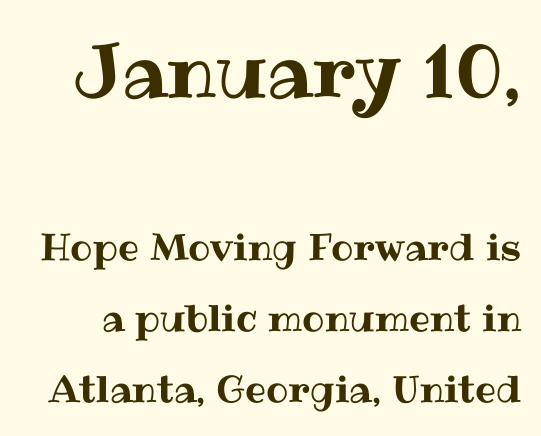
The image shows 74 px text type, upright; set loose line spacing (1.92x), normal letter spacing, not underlined; the first (top) block is 2.0x larger; medium stroke contrast and a medium x-height.
